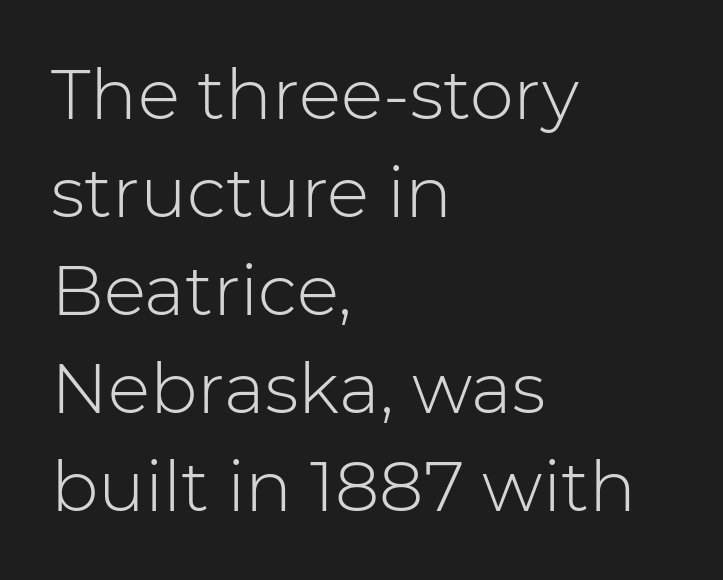
Notice how the passage keeps a crisp vertical edge on the left only. The type sits square on the baseline with zero lean. The weight tops out at a normal text grade. Letterform terminals end flat and unadorned throughout the passage. In terms of leading, this rendering sits right in the middle. The foot of each line stays bare and open.
